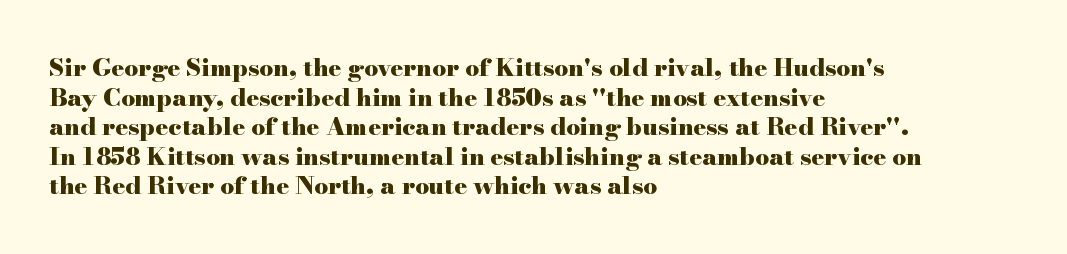
The image shows 24 px bold type, upright; set left-aligned, line spacing 1.23x, normal letter spacing, not underlined.
